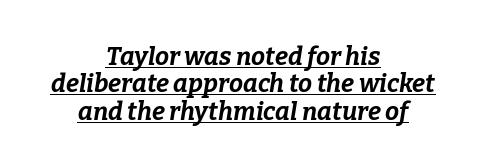
{"italic": "yes", "lean": "right", "slant_degrees": 9, "bold": "yes", "underline": "yes", "align": "center", "line_spacing": "tight", "line_spacing_ratio": 1.1, "letter_spacing": "normal", "letter_spacing_em": 0.0, "glyph_px": 25}
